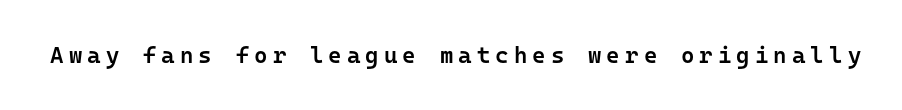
Q: Is the text bold? A: Semi-bold.
Q: Is the text italic (slanted)? A: No, it is upright.
Q: Is the text underlined? A: No.
Q: Is the spacing between letters normal or unusually wide? A: Unusually wide.
